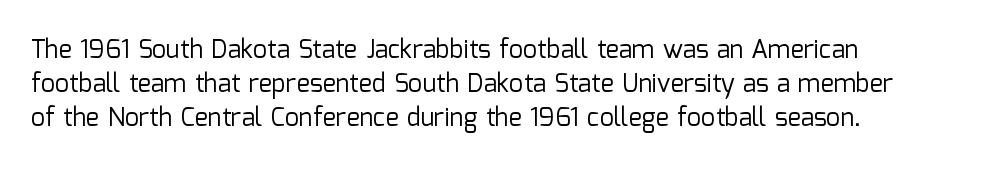
{"italic": "no", "bold": "no", "underline": "no", "align": "left", "line_spacing": "normal", "line_spacing_ratio": 1.37, "letter_spacing": "normal", "letter_spacing_em": 0.0, "glyph_px": 25}
